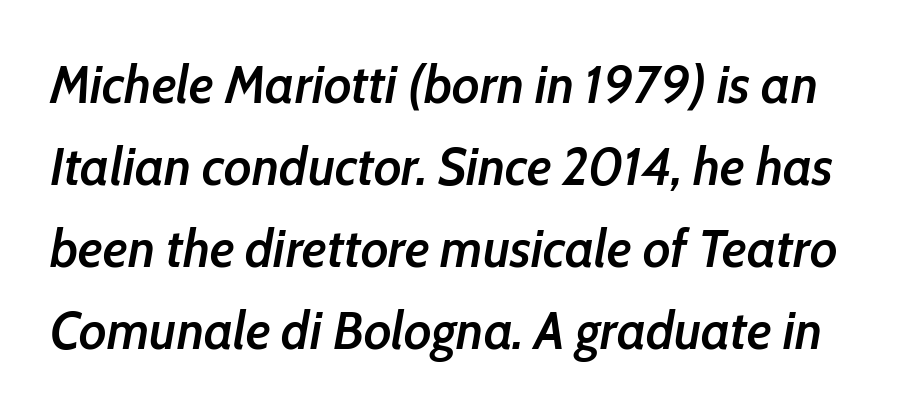
Q: Is the text bold? A: Semi-bold.
Q: Is the text italic (slanted)? A: Yes, it leans right by about 10 degrees.
Q: Is the text underlined? A: No.
Q: Is the spacing between letters normal or unusually wide? A: Normal.
Q: Is the spacing between lines tight, normal or loose? A: Normal.
Q: Width (condensed, normal, or wide)? A: Condensed.
Q: Stroke contrast? A: Low.
Q: x-height? A: Medium.
Q: Monospaced? A: No.
